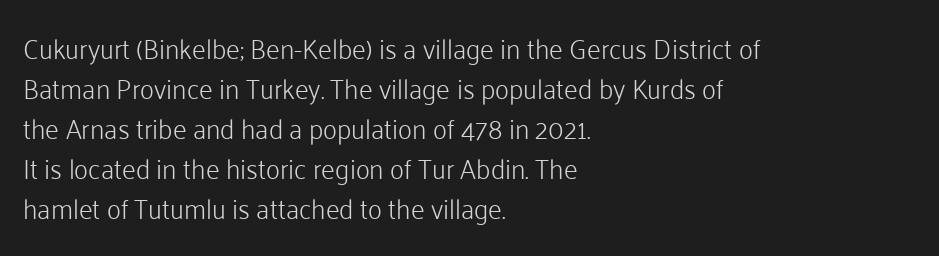
The image shows 27 px text type, upright; set left-aligned, normal line spacing (1.48x), normal letter spacing, not underlined.
